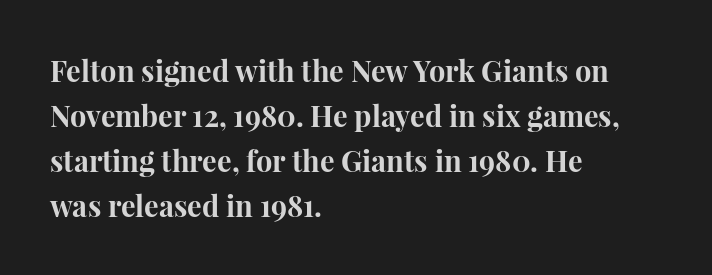
Q: Is the text bold? A: Yes.
Q: Is the text italic (slanted)? A: No, it is upright.
Q: Is the typeface a serif or a sans-serif typeface? A: Serif.
Q: Is the text underlined? A: No.
Q: How is the paragraph aligned? A: Left-aligned.
Q: Is the spacing between letters normal or unusually wide? A: Normal.
Q: Is the spacing between lines tight, normal or loose? A: Normal.
Q: Width (condensed, normal, or wide)? A: Normal.
Q: Stroke contrast? A: High.
Q: x-height? A: Medium.
Q: Monospaced? A: No.
